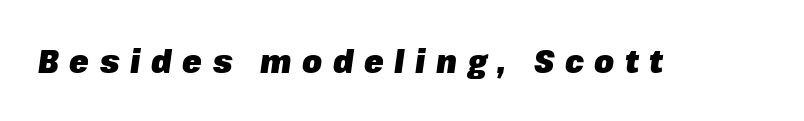
The image shows 32 px heavy type, italic (leaning right); set unusually wide letter spacing (+0.33 em), not underlined; low stroke contrast and a medium x-height.
